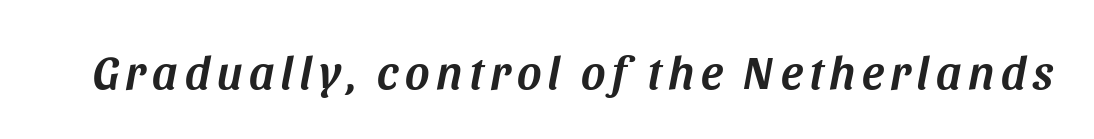
Proportional: the letters do not fall into vertical columns. Descender tails drop into unmarked territory. Slant detected: the letters are inclined.
